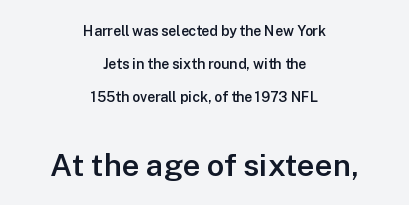
Q: Is the text bold? A: Semi-bold.
Q: Is the text italic (slanted)? A: No, it is upright.
Q: Is the typeface a serif or a sans-serif typeface? A: Sans-serif.
Q: Is the text underlined? A: No.
Q: How is the paragraph aligned? A: Centered.
Q: Is the spacing between letters normal or unusually wide? A: Normal.
Q: Is the spacing between lines tight, normal or loose? A: Loose.
Q: Which block of text is set in a larger size, the first (top) or the second (bottom)? A: The second (bottom) one.
Q: Width (condensed, normal, or wide)? A: Normal.
Q: Stroke contrast? A: Low.
Q: x-height? A: Medium.
Q: Monospaced? A: No.
